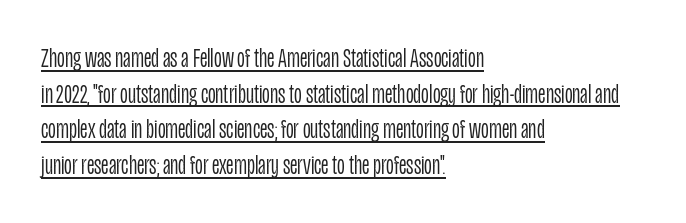
{"italic": "no", "bold": "no", "underline": "yes", "align": "left", "line_spacing": "normal", "line_spacing_ratio": 1.32, "letter_spacing": "normal", "letter_spacing_em": 0.0, "glyph_px": 27}
